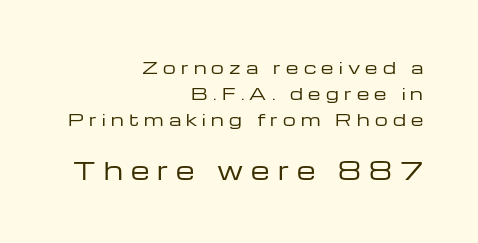
The image shows 24 px text type, upright; set right-aligned, normal line spacing (1.63x), unusually wide letter spacing (+0.33 em), not underlined; the second (bottom) block is 1.5x larger.
